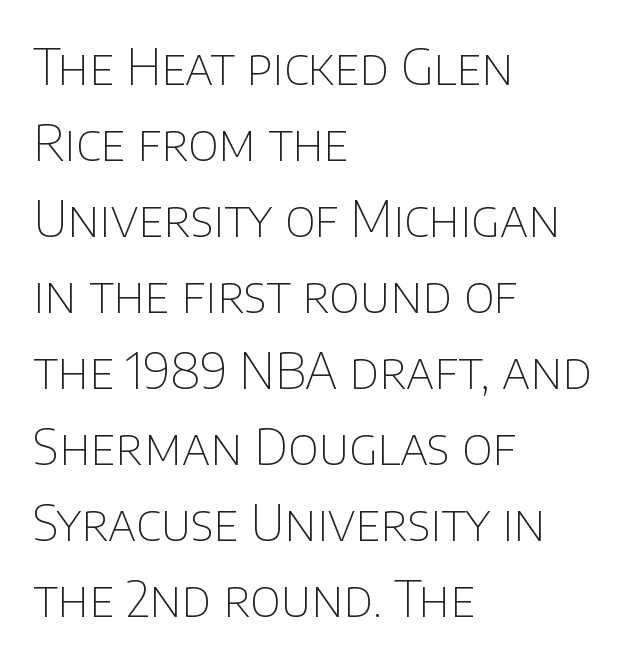
The image shows 50 px thin sans-serif type, upright; set left-aligned, normal line spacing (1.52x), normal letter spacing, not underlined; low stroke contrast and a large x-height.
